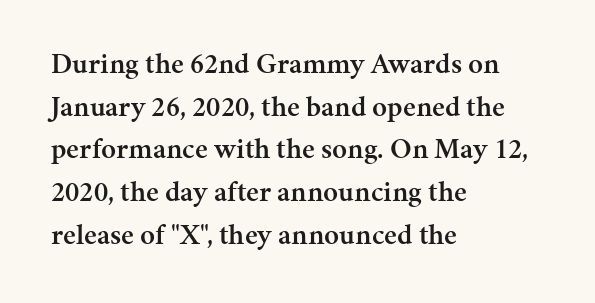
The image shows 29 px semibold serif type, upright; set left-aligned, normal line spacing (1.47x), normal letter spacing, not underlined; medium stroke contrast and a medium x-height.
